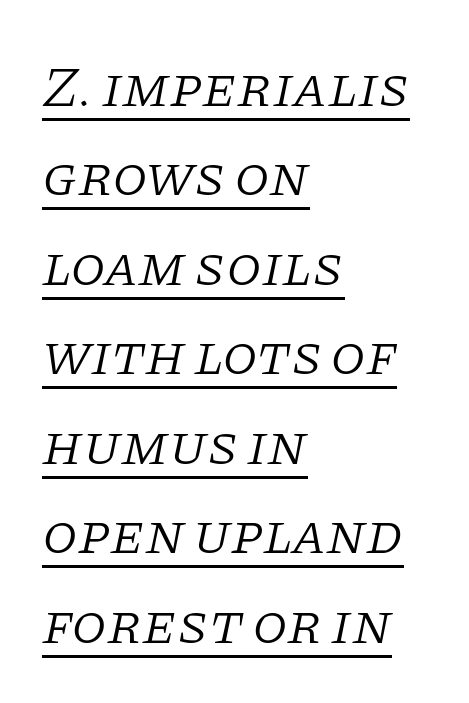
The text block is weighted toward the left margin, trailing off unevenly rightward. The passage shown stacks its lines at a standard gap. Think of a printed novel: that variable character pitch is what you see here. Underlined type. Small tapered or slab feet sit at the stroke ends, so this counts as serif.
